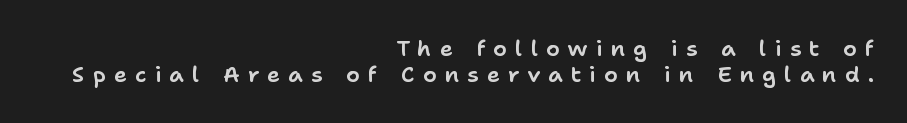
Q: Is the text italic (slanted)? A: No, it is upright.
Q: Is the text underlined? A: No.
Q: How is the paragraph aligned? A: Right-aligned.
Q: Is the spacing between letters normal or unusually wide? A: Unusually wide.
